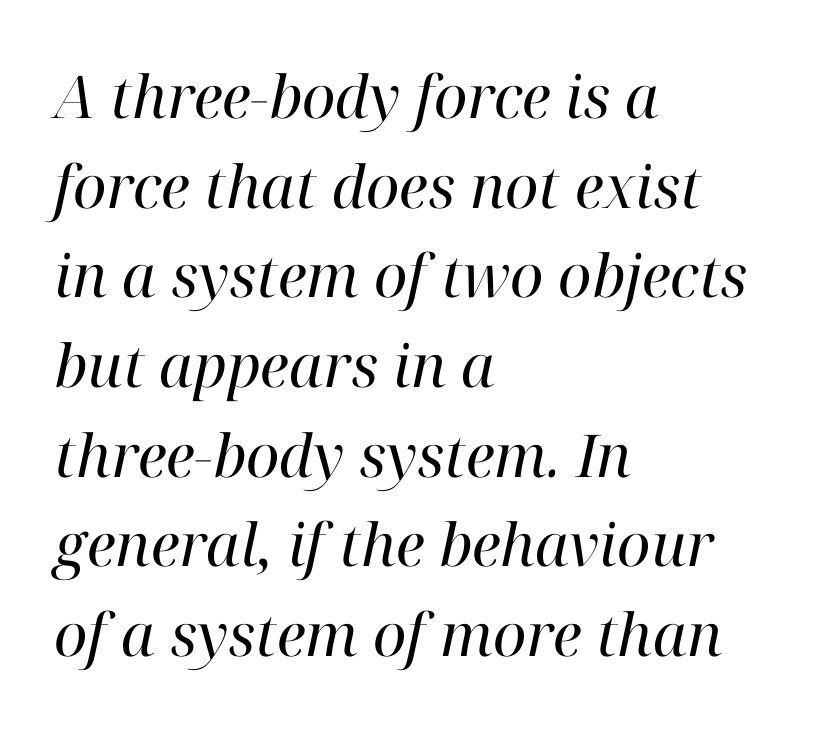
Q: Is the text bold? A: No.
Q: Is the text italic (slanted)? A: Yes, it leans right by about 12 degrees.
Q: Is the typeface a serif or a sans-serif typeface? A: Serif.
Q: Is the text underlined? A: No.
Q: How is the paragraph aligned? A: Left-aligned.
Q: Is the spacing between letters normal or unusually wide? A: Normal.
Q: Is the spacing between lines tight, normal or loose? A: Normal.
Q: Width (condensed, normal, or wide)? A: Normal.
Q: Stroke contrast? A: High.
Q: x-height? A: Medium.
Q: Monospaced? A: No.
